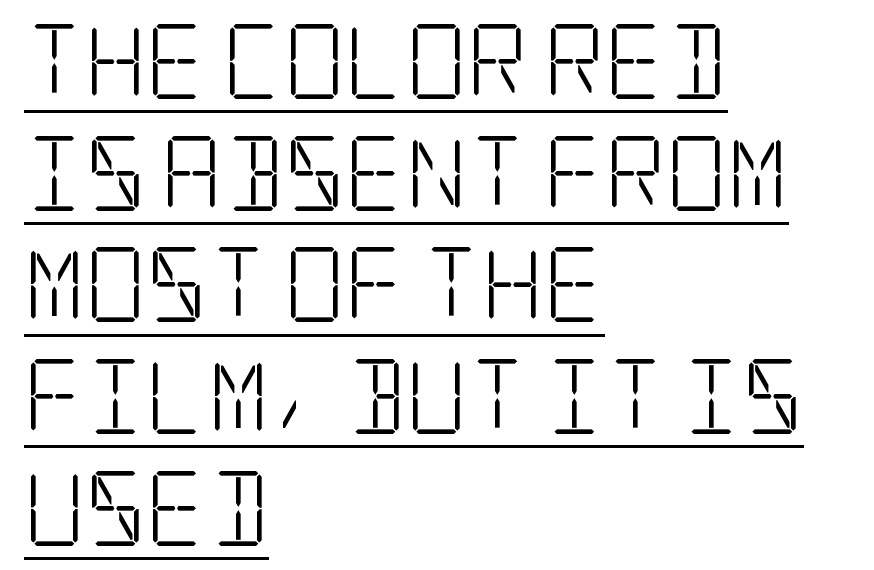
Q: Is the text bold? A: No.
Q: Is the text italic (slanted)? A: No, it is upright.
Q: Is the typeface a serif or a sans-serif typeface? A: Serif.
Q: Is the text underlined? A: Yes.
Q: How is the paragraph aligned? A: Left-aligned.
Q: Is the spacing between letters normal or unusually wide? A: Normal.
Q: Is the spacing between lines tight, normal or loose? A: Normal.
Q: Width (condensed, normal, or wide)? A: Condensed.
Q: Stroke contrast? A: Low.
Q: x-height? A: Large.
